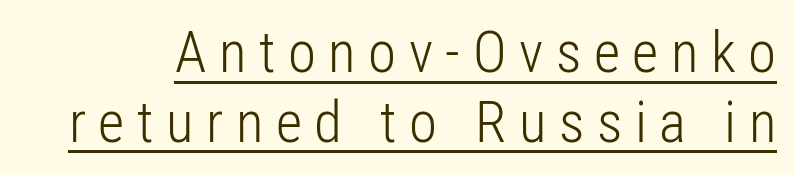
{"serif": "no", "italic": "no", "bold": "no", "weight": "light", "width": "condensed", "stroke_contrast": "low", "x_height": "medium", "monospaced": "no", "underline": "yes", "line_spacing_ratio": 1.22, "letter_spacing": "wide", "letter_spacing_em": 0.22, "glyph_px": 57}
